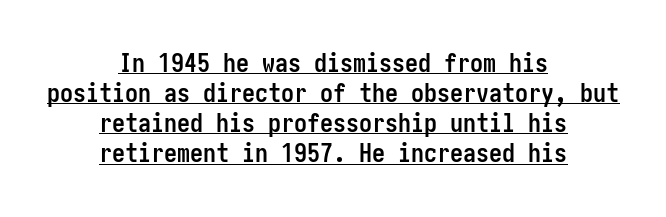
The image shows 26 px bold type, upright; set centered, line spacing 1.16x, normal letter spacing, underlined.
